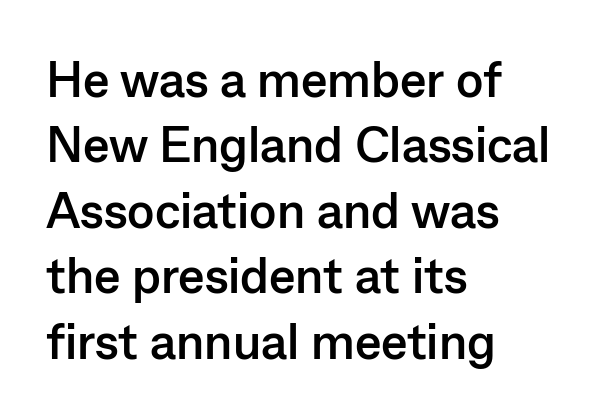
Q: Is the text bold? A: Yes.
Q: Is the text italic (slanted)? A: No, it is upright.
Q: Is the typeface a serif or a sans-serif typeface? A: Sans-serif.
Q: Is the text underlined? A: No.
Q: How is the paragraph aligned? A: Left-aligned.
Q: Is the spacing between letters normal or unusually wide? A: Normal.
Q: Is the spacing between lines tight, normal or loose? A: Normal.
Q: Width (condensed, normal, or wide)? A: Normal.
Q: Stroke contrast? A: Low.
Q: x-height? A: Medium.
Q: Monospaced? A: No.
